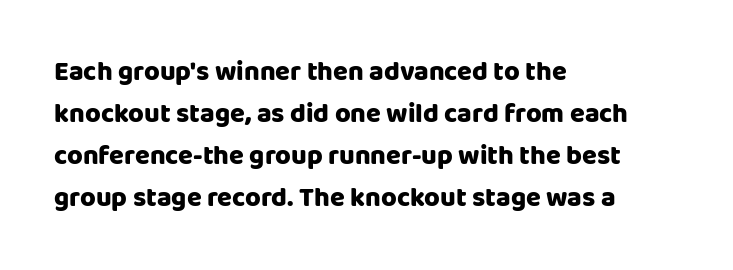
Quick note: underline off. The typesetter chose a ragged-right arrangement here. Posture: straight, roman, zero tilt. Leading: standard. Words appear dense and cohesive because spacing is normal.
